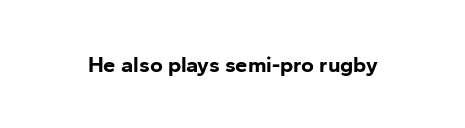
Short note: letters normally spaced. Words float on clear page, feet unadorned. The letters stand upright; this is a roman face. Heavy, bold letterforms.
